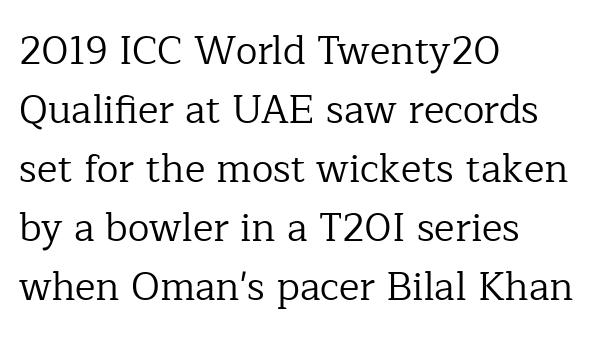
Q: Is the text bold? A: No.
Q: Is the text italic (slanted)? A: No, it is upright.
Q: Is the typeface a serif or a sans-serif typeface? A: Serif.
Q: Is the text underlined? A: No.
Q: How is the paragraph aligned? A: Left-aligned.
Q: Is the spacing between letters normal or unusually wide? A: Normal.
Q: Is the spacing between lines tight, normal or loose? A: Normal.
Q: Width (condensed, normal, or wide)? A: Normal.
Q: Stroke contrast? A: Low.
Q: x-height? A: Medium.
Q: Monospaced? A: No.
